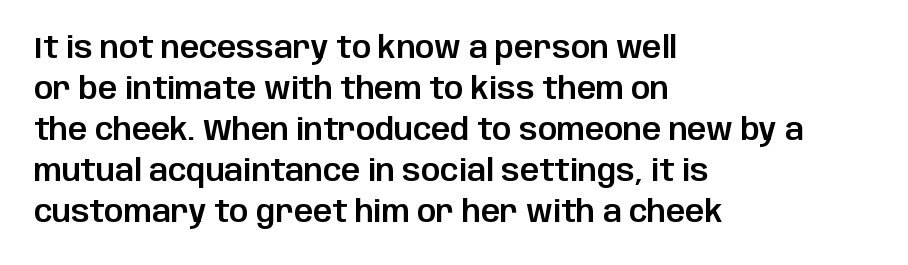
{"serif": "no", "italic": "no", "width": "normal", "stroke_contrast": "low", "x_height": "large", "monospaced": "no", "underline": "no", "align": "left", "line_spacing": "normal", "line_spacing_ratio": 1.37, "letter_spacing": "normal", "letter_spacing_em": 0.0, "glyph_px": 30}
